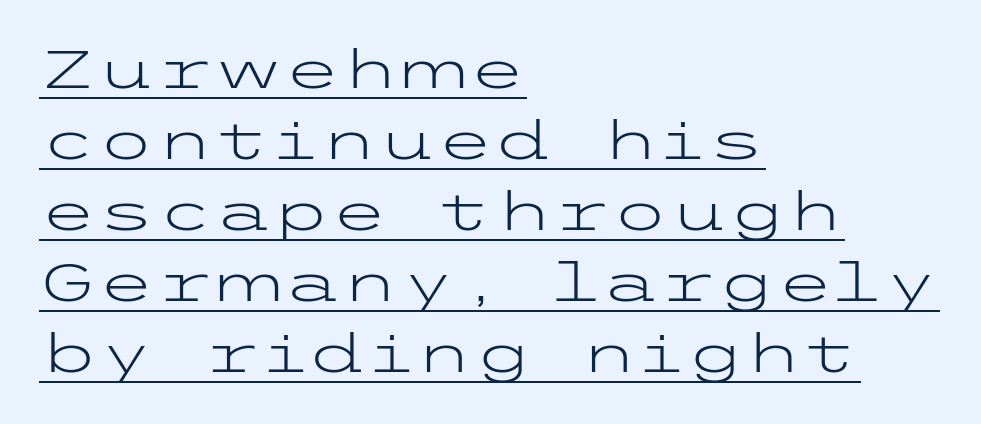
The passage shown is typeset with a sans-serif family. Short and long lines alike share a common starting point at left. The gaps between neighbouring characters are ordinary and unremarkable. This block has exactly the height ordinary leading produces.
